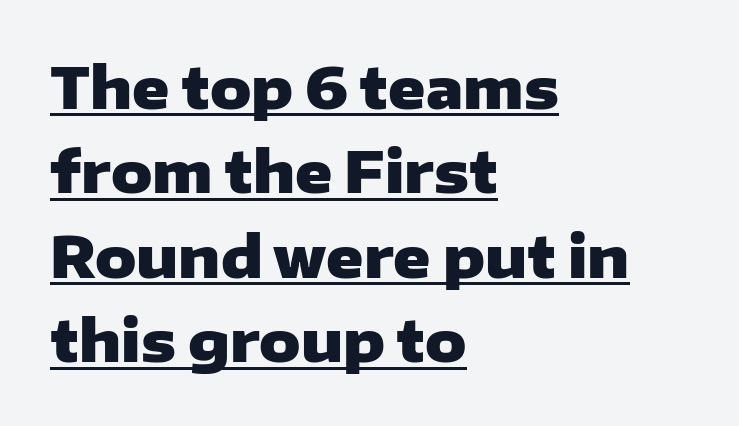
The glyphs are accompanied by a horizontal stroke just below them. Default kerning and tracking; the words read as compact shapes. These lines are composed in type without serifs. Casual observation: everything's shoved over to the left. In terms of leading, this rendering sits right in the middle.
